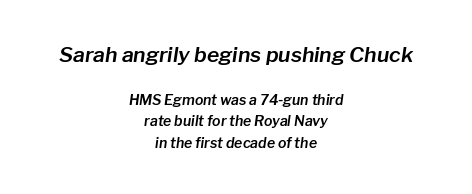
Compared with ordinary roman type, these characters are visibly tilted. The space between consecutive lines is moderate. No extra tracking has been applied to these lines. This sample is center-justified, so both line endings float freely.
